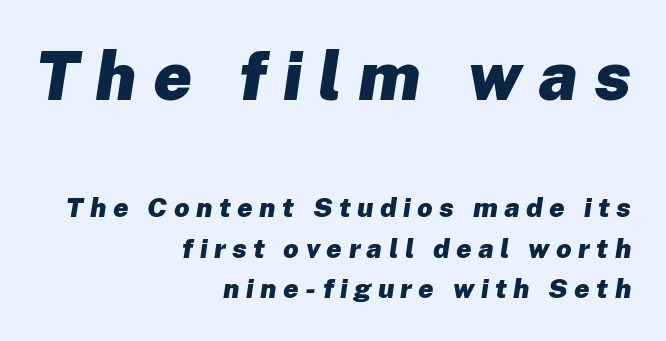
{"italic": "yes", "lean": "right", "slant_degrees": 8, "bold": "yes", "weight": "heavy", "width": "normal", "stroke_contrast": "low", "x_height": "medium", "monospaced": "no", "underline": "no", "align": "right", "line_spacing": "normal", "line_spacing_ratio": 1.5, "letter_spacing": "wide", "letter_spacing_em": 0.24, "larger_block": "first", "size_ratio": 2.52, "glyph_px": 68}
